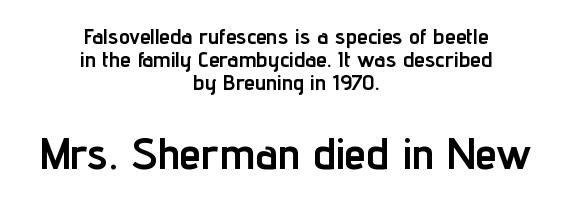
The image shows 44 px semibold, condensed sans-serif type, upright; set centered, tight line spacing (1.04x), normal letter spacing, not underlined; the second (bottom) block is 2.0x larger; low stroke contrast and a medium x-height.
